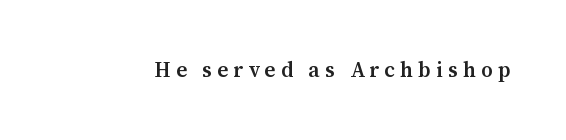
{"italic": "no", "bold": "semi", "underline": "no", "letter_spacing": "wide", "letter_spacing_em": 0.25, "glyph_px": 21}
